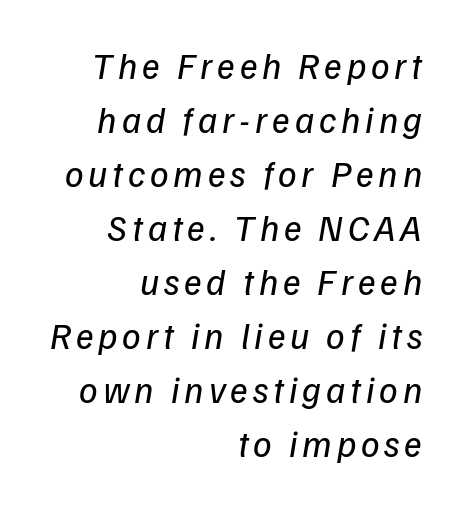
The image shows 37 px regular-weight sans-serif type; set right-aligned, normal line spacing (1.46x), not underlined; low stroke contrast and a medium x-height.
